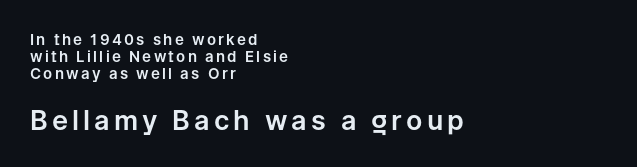
Q: Is the text italic (slanted)? A: No, it is upright.
Q: Is the text underlined? A: No.
Q: How is the paragraph aligned? A: Left-aligned.
Q: Is the spacing between lines tight, normal or loose? A: Tight.
Q: Which block of text is set in a larger size, the first (top) or the second (bottom)? A: The second (bottom) one.
